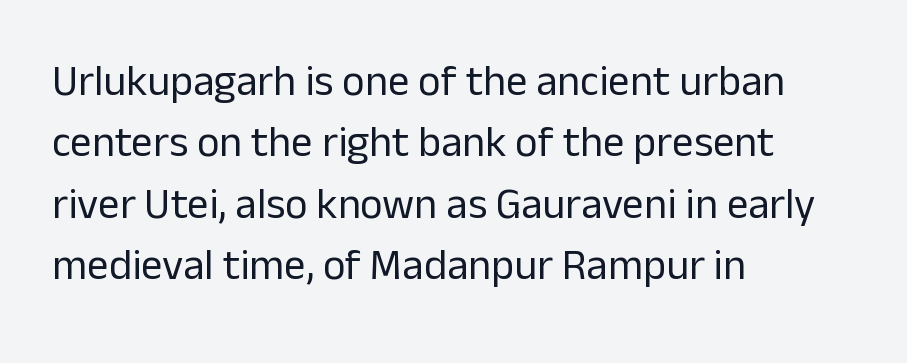
The image shows 43 px regular-weight sans-serif type, upright; set left-aligned, normal line spacing (1.43x), normal letter spacing, not underlined; low stroke contrast and a medium x-height.
